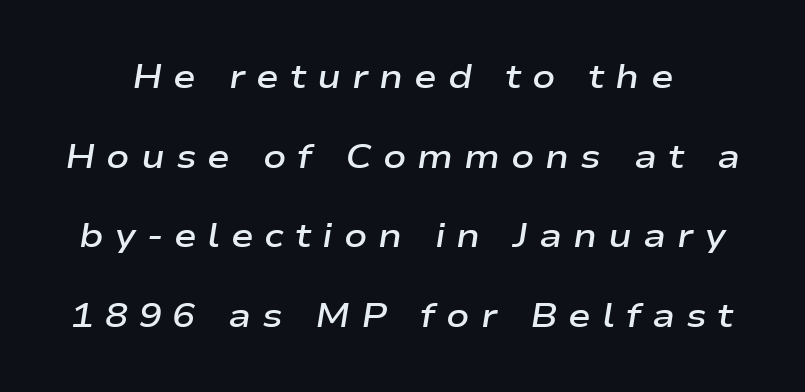
Q: Is the text bold? A: Semi-bold.
Q: Is the text italic (slanted)? A: Yes, it leans right by about 9 degrees.
Q: Is the text underlined? A: No.
Q: Is the spacing between letters normal or unusually wide? A: Unusually wide.
Q: Is the spacing between lines tight, normal or loose? A: Loose.
Q: Width (condensed, normal, or wide)? A: Wide.
Q: Stroke contrast? A: Low.
Q: x-height? A: Medium.
Q: Monospaced? A: No.
